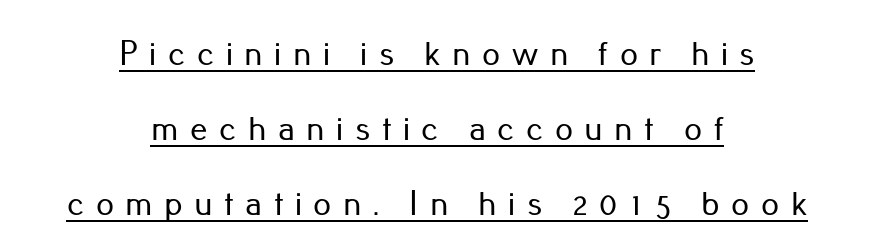
The image shows 35 px sans-serif type, upright; set centered, loose line spacing (2.14x), unusually wide letter spacing (+0.33 em), underlined; low stroke contrast and a small x-height.
